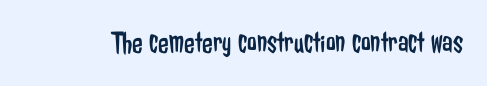
Q: Is the text bold? A: No.
Q: Is the text italic (slanted)? A: No, it is upright.
Q: Is the typeface a serif or a sans-serif typeface? A: Sans-serif.
Q: Is the text underlined? A: No.
Q: Is the spacing between letters normal or unusually wide? A: Normal.
Q: Width (condensed, normal, or wide)? A: Condensed.
Q: Stroke contrast? A: Low.
Q: x-height? A: Medium.
Q: Monospaced? A: No.
